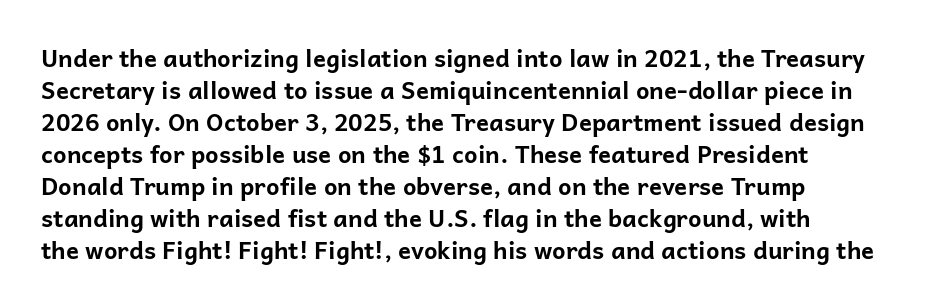
Q: Is the text bold? A: Yes.
Q: Is the text italic (slanted)? A: No, it is upright.
Q: Is the text underlined? A: No.
Q: Is the spacing between letters normal or unusually wide? A: Normal.
Q: Is the spacing between lines tight, normal or loose? A: Normal.
